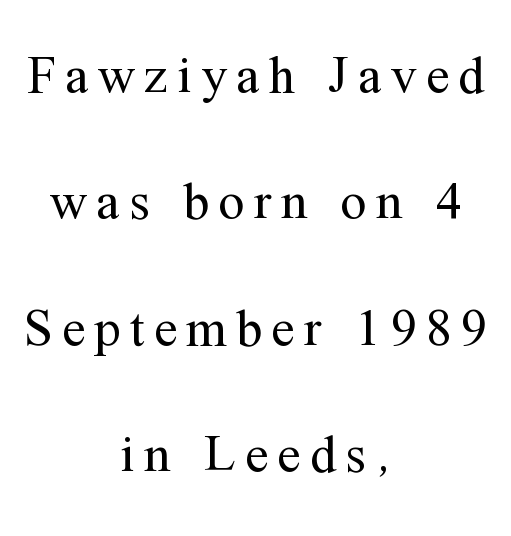
Teacher's note: observe the equal gaps on both sides — that is centered alignment. How would I describe the line gaps? Wide and relaxed. Here the designer chose a conventional face with non-uniform glyph widths. The text was rendered using a seriffed face with decorative stroke endings.
